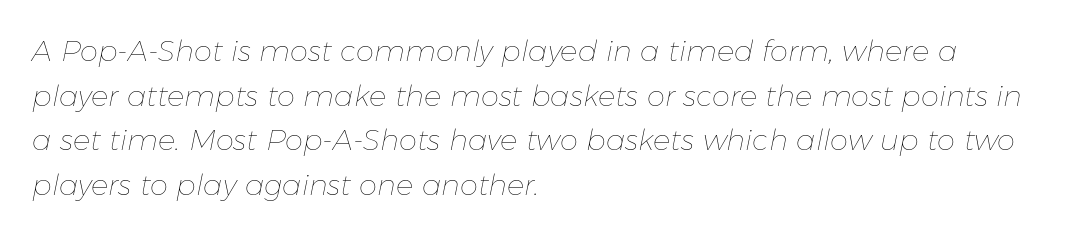
Q: Is the text bold? A: No.
Q: Is the text italic (slanted)? A: Yes, it leans right by about 11 degrees.
Q: Is the text underlined? A: No.
Q: How is the paragraph aligned? A: Left-aligned.
Q: Is the spacing between letters normal or unusually wide? A: Normal.
Q: Is the spacing between lines tight, normal or loose? A: Normal.
Q: Width (condensed, normal, or wide)? A: Normal.
Q: Stroke contrast? A: Low.
Q: x-height? A: Medium.
Q: Monospaced? A: No.
